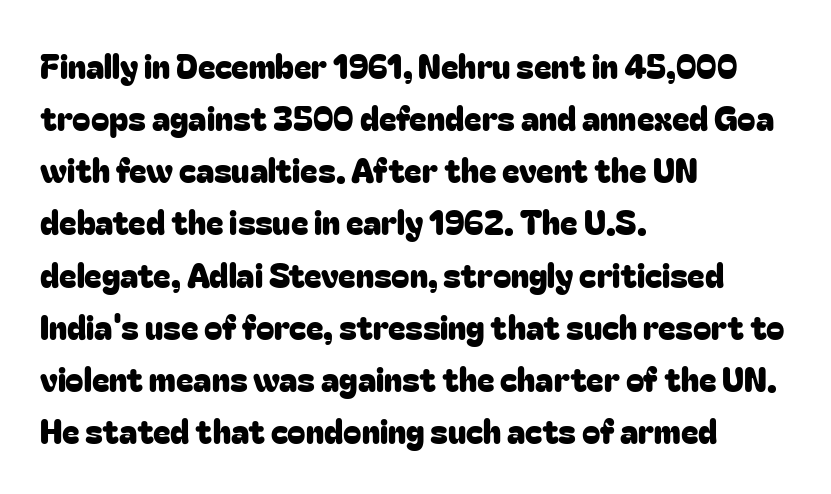
Q: Is the text italic (slanted)? A: No, it is upright.
Q: Is the typeface a serif or a sans-serif typeface? A: Sans-serif.
Q: Is the text underlined? A: No.
Q: How is the paragraph aligned? A: Left-aligned.
Q: Is the spacing between letters normal or unusually wide? A: Normal.
Q: Is the spacing between lines tight, normal or loose? A: Normal.
Q: Width (condensed, normal, or wide)? A: Normal.
Q: Stroke contrast? A: Low.
Q: x-height? A: Medium.
Q: Monospaced? A: No.
